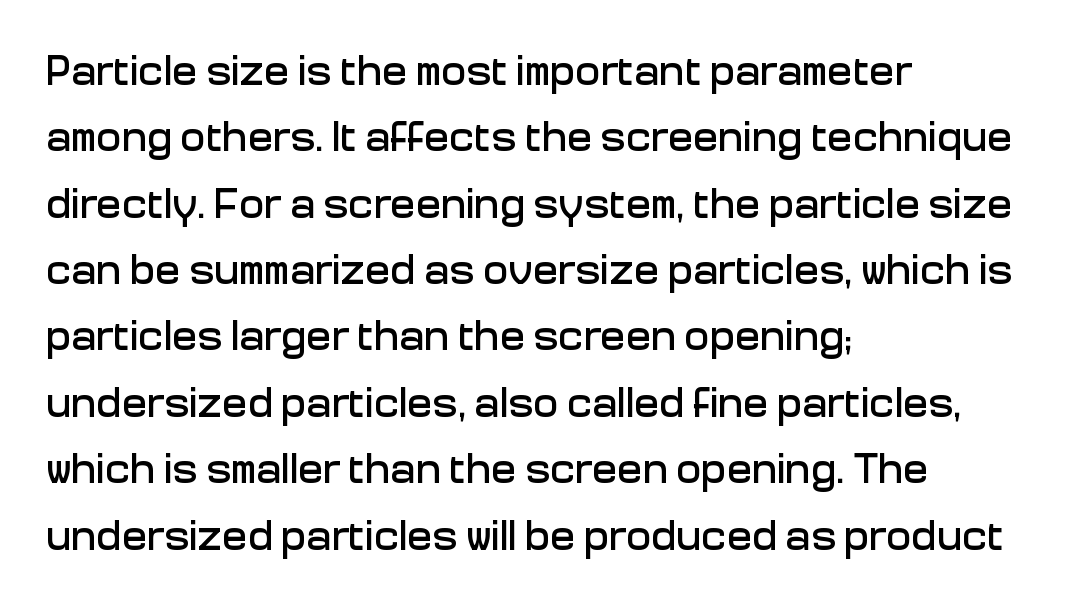
The image shows 42 px sans-serif type, upright; set left-aligned, normal line spacing (1.58x), normal letter spacing, not underlined; low stroke contrast and a medium x-height.
